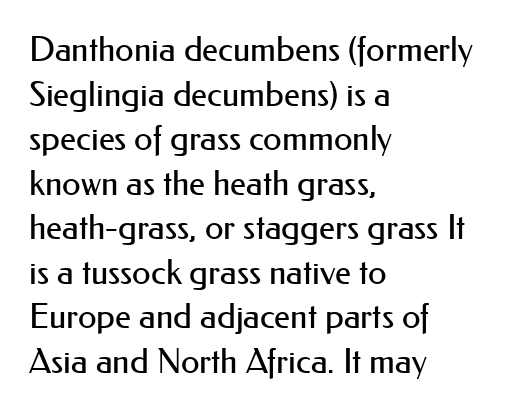
{"serif": "no", "italic": "no", "bold": "no", "weight": "regular", "width": "normal", "stroke_contrast": "medium", "x_height": "small", "monospaced": "no", "underline": "no", "align": "left", "line_spacing": "normal", "line_spacing_ratio": 1.31, "letter_spacing": "normal", "letter_spacing_em": 0.0, "glyph_px": 34}
